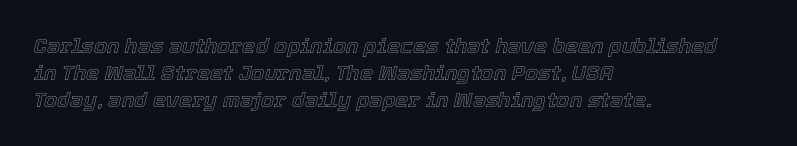
Q: Is the text italic (slanted)? A: Yes, it leans right by about 12 degrees.
Q: Is the text underlined? A: No.
Q: How is the paragraph aligned? A: Left-aligned.
Q: Is the spacing between letters normal or unusually wide? A: Normal.
Q: Is the spacing between lines tight, normal or loose? A: Normal.
